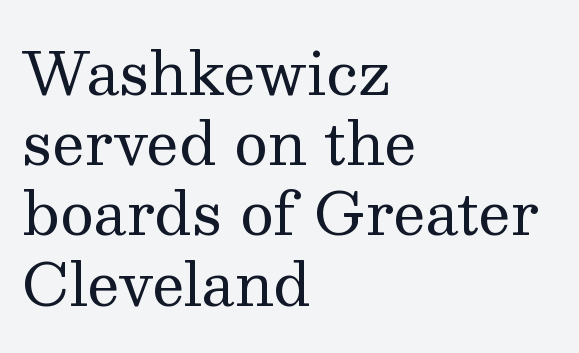
Notice how the passage keeps a crisp vertical edge on the left only. Type without underlining. A typesetter would call this proportional, since set widths differ per character. These glyphs show unthickened strokes, regular width or finer. Italic? Not at all — the glyphs are vertical.
